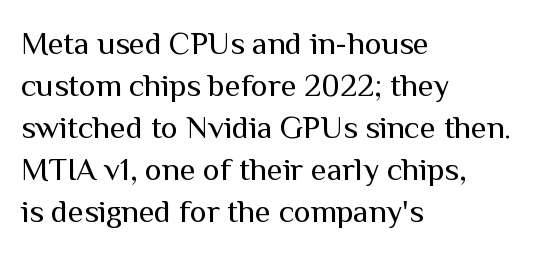
The image shows 32 px regular-weight sans-serif type, upright; set left-aligned, normal line spacing (1.31x), normal letter spacing, not underlined; medium stroke contrast and a medium x-height.
